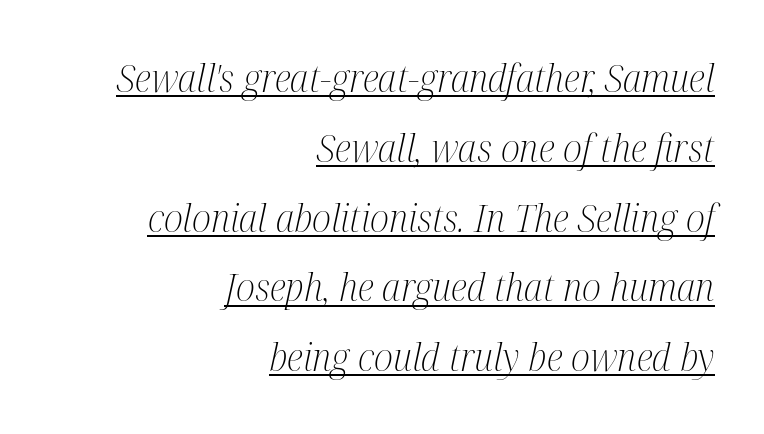
Is the block centered? No — it sits flush against the right margin. This is underlined copy, the kind a proofreader might mark for attention. No heavy texture on the line: the type isn't bold. Observe the serifs anchoring each vertical stroke in this sample.
